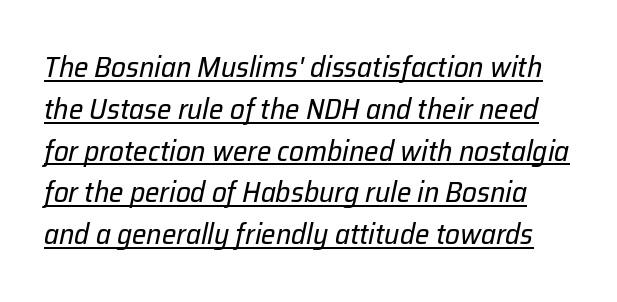
The image shows 29 px regular-weight type, italic (leaning right); set normal line spacing (1.44x), normal letter spacing, underlined; low stroke contrast and a medium x-height.
